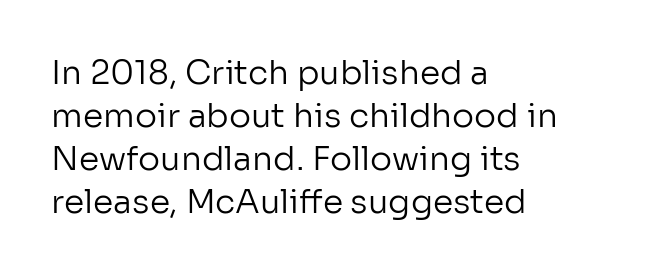
Q: Is the text bold? A: No.
Q: Is the text italic (slanted)? A: No, it is upright.
Q: Is the typeface a serif or a sans-serif typeface? A: Sans-serif.
Q: Is the text underlined? A: No.
Q: How is the paragraph aligned? A: Left-aligned.
Q: Is the spacing between letters normal or unusually wide? A: Normal.
Q: Is the spacing between lines tight, normal or loose? A: Normal.
Q: Width (condensed, normal, or wide)? A: Normal.
Q: Stroke contrast? A: Low.
Q: x-height? A: Medium.
Q: Monospaced? A: No.
